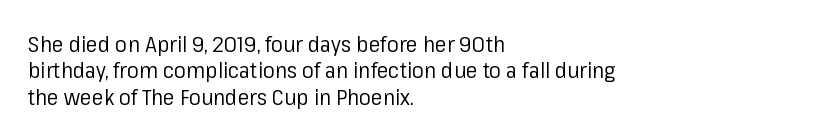
Q: Is the text bold? A: No.
Q: Is the text italic (slanted)? A: No, it is upright.
Q: Is the text underlined? A: No.
Q: How is the paragraph aligned? A: Left-aligned.
Q: Is the spacing between letters normal or unusually wide? A: Normal.
